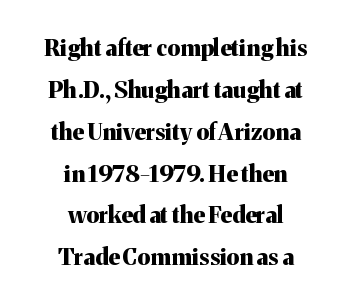
Check the space under the baseline: it is left empty. Each word holds together tightly as a unit, with standard inter-letter gaps. Is the type bold? Yes — the strokes are clearly thick and heavy. Leftover space on each line is divided equally before and after the words. You can tell it's not italic because the verticals are truly vertical.
